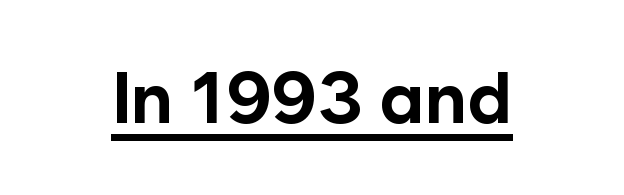
The image shows 72 px bold sans-serif type, upright; set normal letter spacing, underlined; low stroke contrast and a medium x-height.
